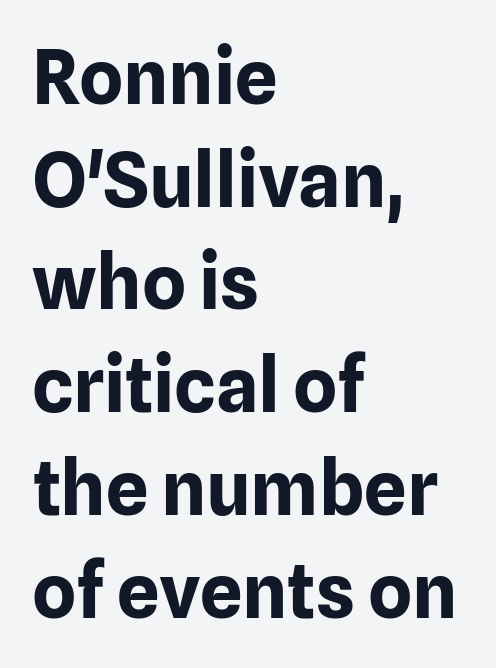
Set as a true bold cut, around the 700 mark. A typesetter would call this zero additional tracking. Posture: vertical. Left-aligned paragraph, ragged on the right. Here the designer chose a conventional face with non-uniform glyph widths. Honestly, the row spacing looks completely unremarkable.
